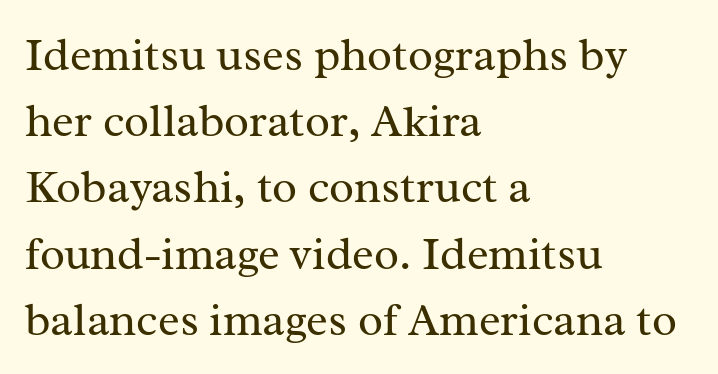
Q: Is the text bold? A: No.
Q: Is the text italic (slanted)? A: No, it is upright.
Q: Is the typeface a serif or a sans-serif typeface? A: Serif.
Q: Is the text underlined? A: No.
Q: How is the paragraph aligned? A: Left-aligned.
Q: Is the spacing between letters normal or unusually wide? A: Normal.
Q: Is the spacing between lines tight, normal or loose? A: Normal.
Q: Width (condensed, normal, or wide)? A: Normal.
Q: Stroke contrast? A: Medium.
Q: x-height? A: Medium.
Q: Monospaced? A: No.
